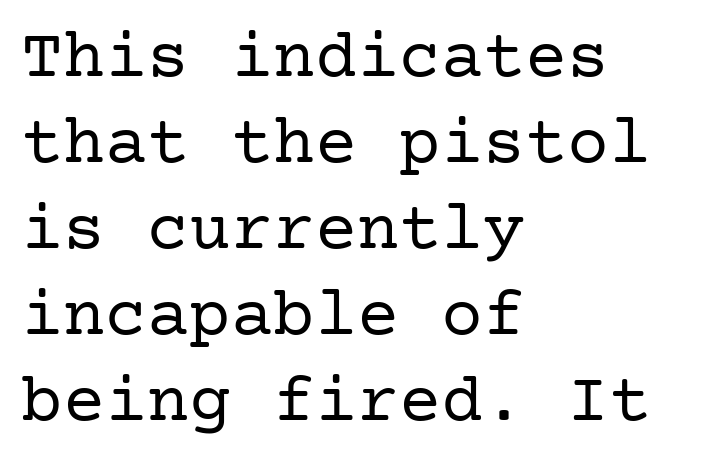
{"serif": "yes", "italic": "no", "bold": "no", "weight": "regular", "width": "normal", "stroke_contrast": "low", "x_height": "medium", "underline": "no", "align": "left", "line_spacing_ratio": 1.23, "letter_spacing": "normal", "letter_spacing_em": 0.0, "glyph_px": 70}
